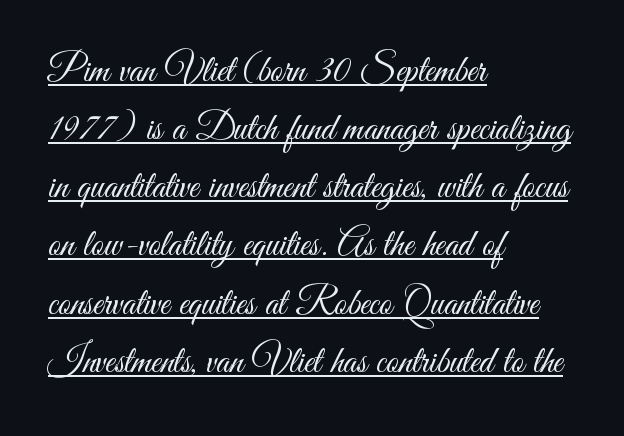
The image shows 38 px light, condensed sans-serif type; set left-aligned, normal line spacing (1.53x), normal letter spacing, underlined; medium stroke contrast and a small x-height.
